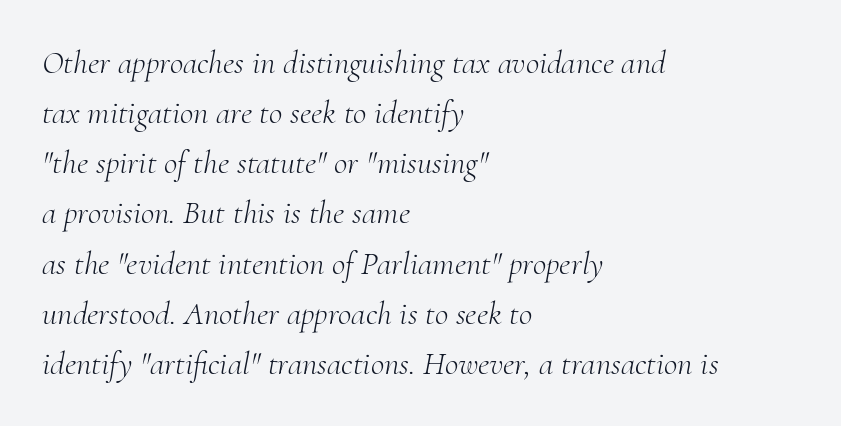
The image shows 33 px light serif type, italic (leaning right); set left-aligned, normal line spacing (1.52x), normal letter spacing, not underlined; medium stroke contrast and a small x-height.
